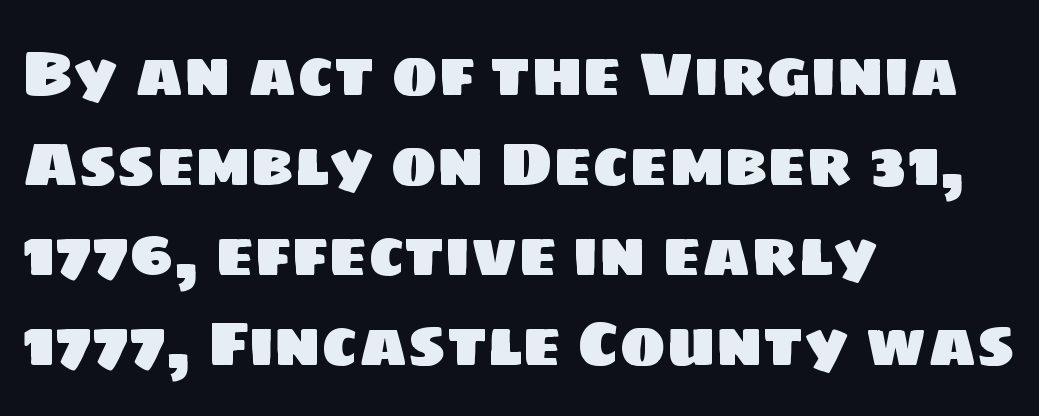
Q: Is the typeface a serif or a sans-serif typeface? A: Sans-serif.
Q: Is the text underlined? A: No.
Q: How is the paragraph aligned? A: Left-aligned.
Q: Is the spacing between letters normal or unusually wide? A: Normal.
Q: Is the spacing between lines tight, normal or loose? A: Normal.
Q: Width (condensed, normal, or wide)? A: Normal.
Q: Stroke contrast? A: Low.
Q: x-height? A: Large.
Q: Monospaced? A: No.
